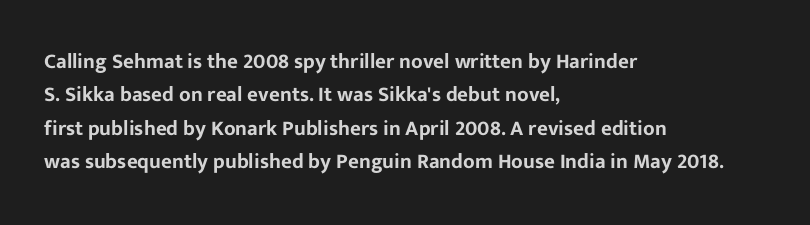
Q: Is the text italic (slanted)? A: No, it is upright.
Q: Is the text underlined? A: No.
Q: How is the paragraph aligned? A: Left-aligned.
Q: Is the spacing between letters normal or unusually wide? A: Normal.
Q: Is the spacing between lines tight, normal or loose? A: Normal.
